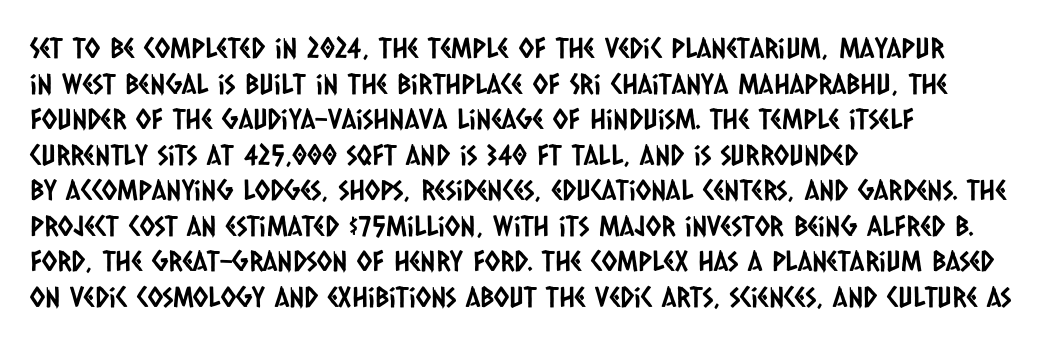
Q: Is the typeface a serif or a sans-serif typeface? A: Sans-serif.
Q: Is the text underlined? A: No.
Q: How is the paragraph aligned? A: Left-aligned.
Q: Is the spacing between letters normal or unusually wide? A: Normal.
Q: Is the spacing between lines tight, normal or loose? A: Normal.
Q: Width (condensed, normal, or wide)? A: Condensed.
Q: Stroke contrast? A: Low.
Q: x-height? A: Large.
Q: Monospaced? A: No.
